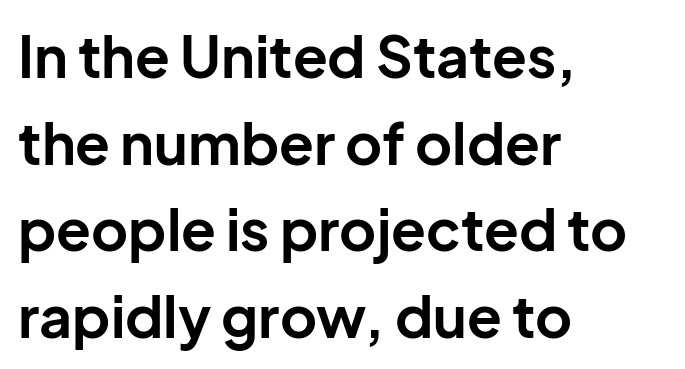
The image shows 57 px bold sans-serif type, upright; set left-aligned, normal line spacing (1.52x), normal letter spacing, not underlined; low stroke contrast and a medium x-height.
